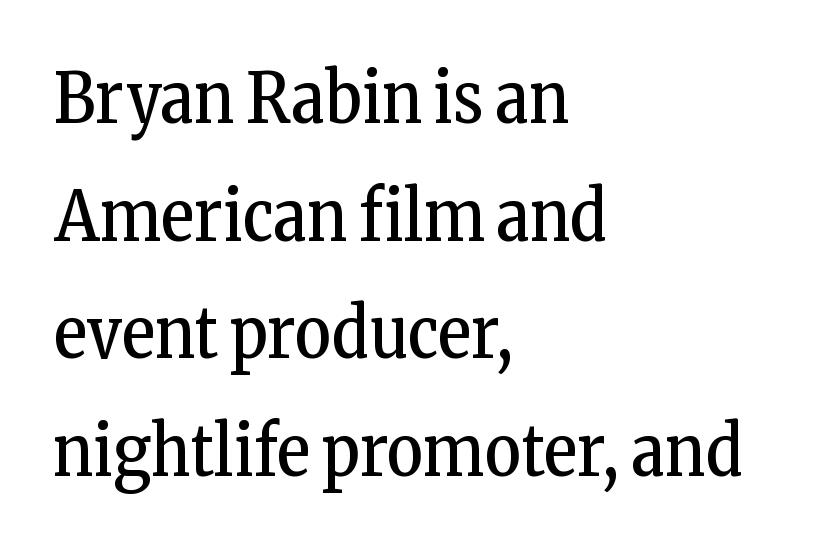
Casual observation: everything's shoved over to the left. Every stem runs plumb, perpendicular to the baseline. The passage shown is typed in a proportional face where columns would drift. The font family rendered here belongs to the serif group. Is the letter spacing exaggerated? No — it looks like the ordinary default. The line-height multiplier appears to be the usual default.
